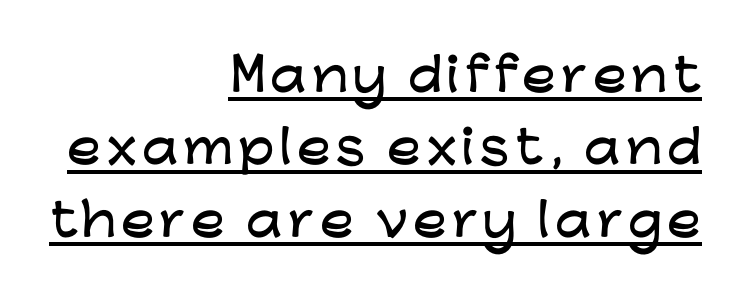
This rendering employs a face without finishing strokes, i.e., a sans-serif. Glance below the letters and you will spot a drawn line. Every row of glyphs terminates at an identical x-position on the right. Do the characters align in a grid? No, the font is proportional. Characters remain perfectly vertical along every line.
